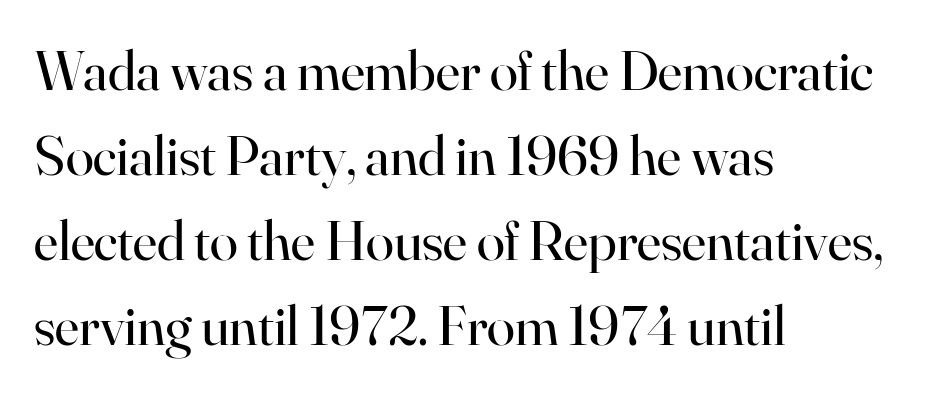
{"serif": "yes", "italic": "no", "bold": "no", "weight": "regular", "width": "normal", "stroke_contrast": "high", "x_height": "small", "monospaced": "no", "underline": "no", "align": "left", "line_spacing": "normal", "line_spacing_ratio": 1.49, "letter_spacing": "normal", "letter_spacing_em": 0.0, "glyph_px": 57}
